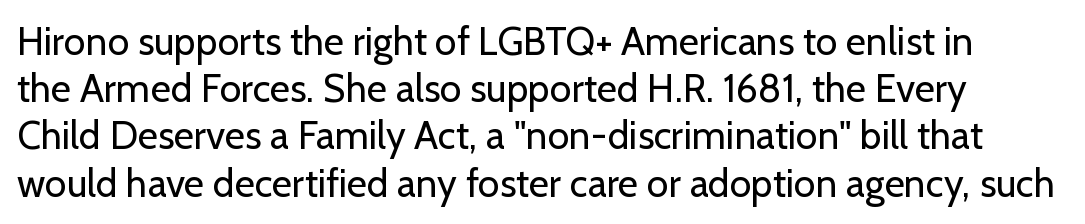
{"serif": "no", "italic": "no", "bold": "no", "weight": "regular", "width": "normal", "stroke_contrast": "low", "x_height": "medium", "monospaced": "no", "underline": "no", "line_spacing_ratio": 1.21, "letter_spacing": "normal", "letter_spacing_em": 0.0, "glyph_px": 39}
